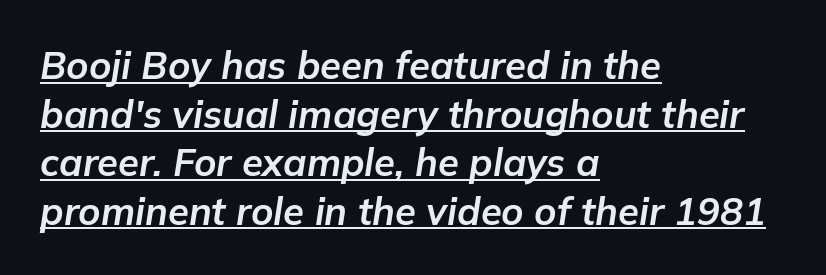
The image shows 38 px bold type, italic (leaning right); set left-aligned, normal line spacing (1.28x), normal letter spacing, underlined; low stroke contrast and a medium x-height.
